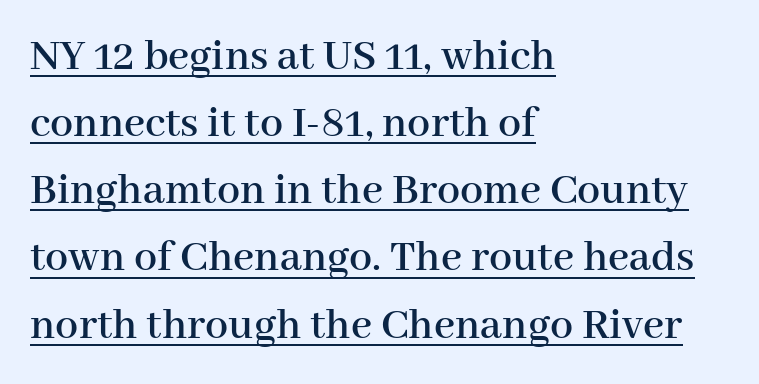
The image shows 46 px serif type, upright; set left-aligned, normal line spacing (1.46x), normal letter spacing, underlined; high stroke contrast and a medium x-height.
